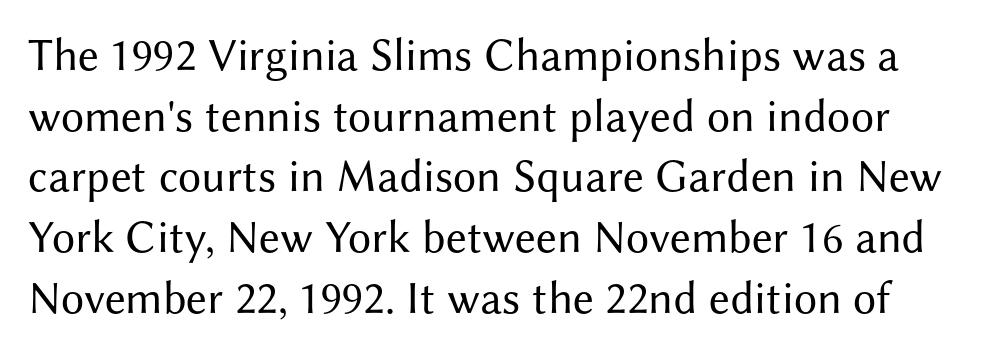
No italicization has been applied; the sample stays upright. Spacing verdict: proportional, widths tailored to each character. Honestly, the letter spacing is just normal — you wouldn't notice it. Is there much room between lines? A standard amount, neither cramped nor airy.
